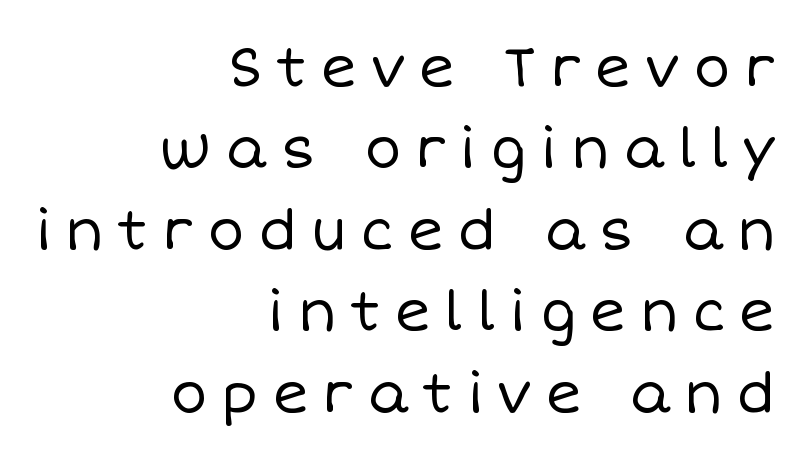
{"italic": "no", "bold": "no", "weight": "regular", "width": "normal", "stroke_contrast": "low", "x_height": "large", "monospaced": "no", "underline": "no", "align": "right", "line_spacing": "normal", "line_spacing_ratio": 1.48, "letter_spacing": "wide", "letter_spacing_em": 0.25, "glyph_px": 55}
